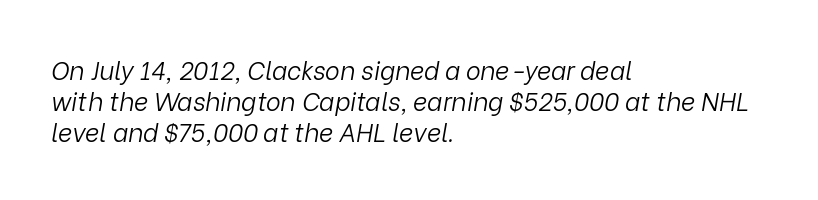
The image shows 25 px text type, italic (leaning right); set left-aligned, normal line spacing (1.25x), normal letter spacing, not underlined.
